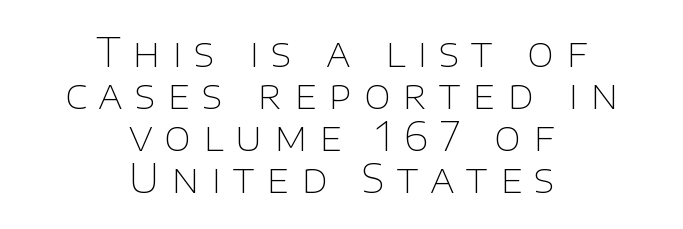
Do the characters align in a grid? No, the font is proportional. The whitespace from short lines is split evenly between both sides. Here the glyphs are tracked loosely, breaking word shapes into spaced letters. A bare baseline throughout the passage. Upright lettering throughout.
